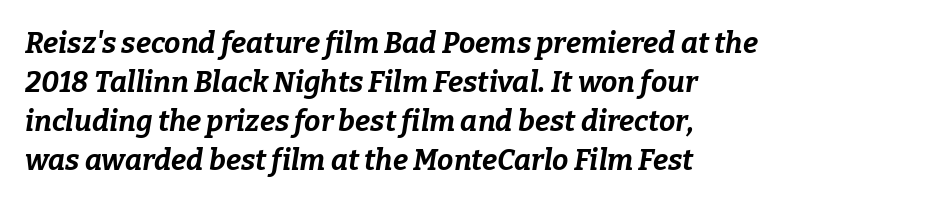
The image shows 29 px bold type, italic (leaning right); set left-aligned, normal line spacing (1.34x), normal letter spacing, not underlined; low stroke contrast and a medium x-height.
